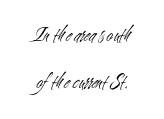
Q: Is the text bold? A: No.
Q: Is the text italic (slanted)? A: Yes.
Q: Is the text underlined? A: No.
Q: How is the paragraph aligned? A: Centered.
Q: Is the spacing between letters normal or unusually wide? A: Normal.
Q: Is the spacing between lines tight, normal or loose? A: Loose.
